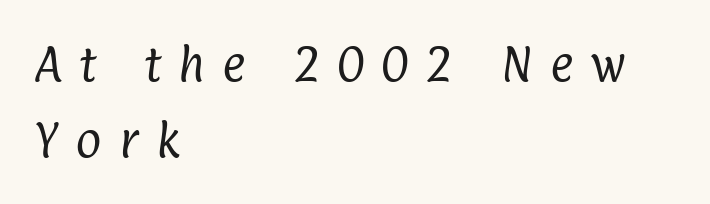
The image shows 40 px regular-weight, condensed sans-serif type; set left-aligned, loose line spacing (1.91x), unusually wide letter spacing (+0.44 em), not underlined; low stroke contrast and a medium x-height.
